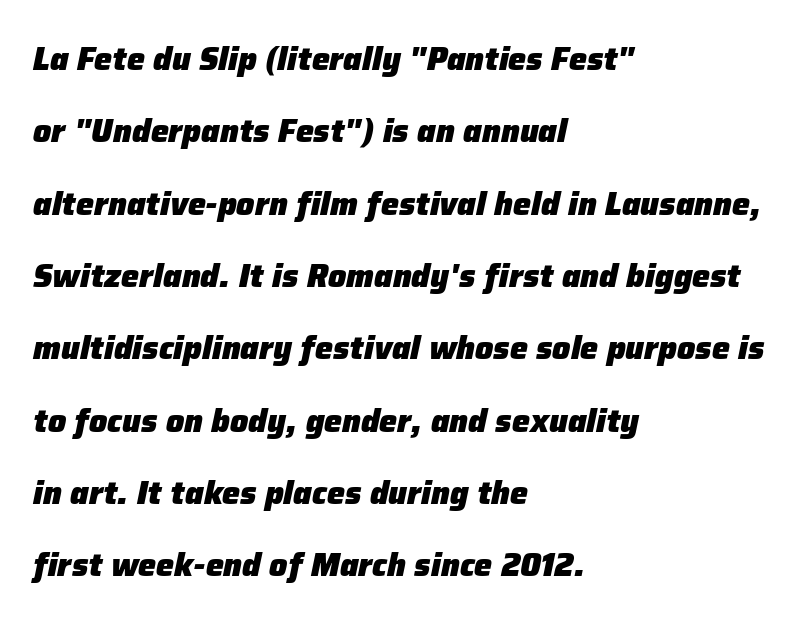
The image shows 32 px heavy type, italic (leaning right); set left-aligned, loose line spacing (2.26x), normal letter spacing, not underlined; low stroke contrast and a medium x-height.
